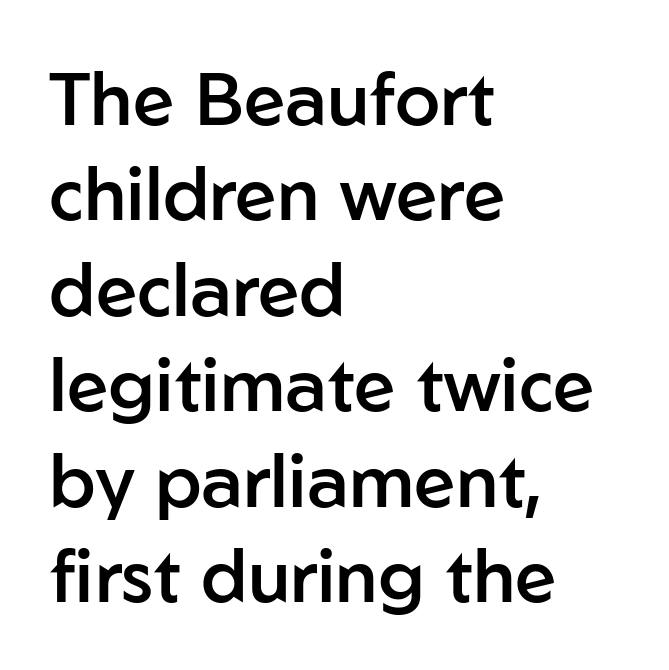
{"serif": "no", "italic": "no", "bold": "semi", "weight": "semibold", "width": "normal", "stroke_contrast": "low", "x_height": "medium", "monospaced": "no", "underline": "no", "align": "left", "line_spacing": "normal", "line_spacing_ratio": 1.29, "letter_spacing": "normal", "letter_spacing_em": 0.0, "glyph_px": 74}
